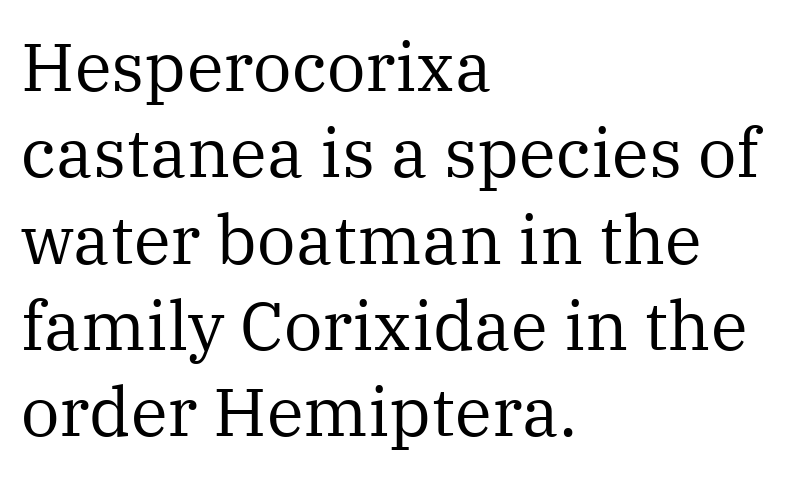
The image shows 68 px regular-weight serif type, upright; set left-aligned, normal line spacing (1.27x), normal letter spacing, not underlined; medium stroke contrast and a medium x-height.
